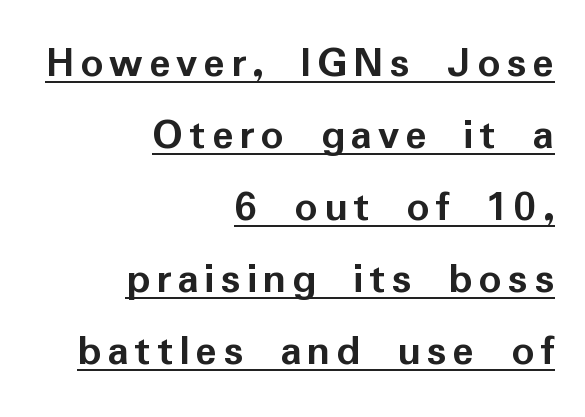
Q: Is the text bold? A: Yes.
Q: Is the text italic (slanted)? A: No, it is upright.
Q: Is the typeface a serif or a sans-serif typeface? A: Sans-serif.
Q: Is the text underlined? A: Yes.
Q: How is the paragraph aligned? A: Right-aligned.
Q: Is the spacing between lines tight, normal or loose? A: Normal.
Q: Width (condensed, normal, or wide)? A: Normal.
Q: Stroke contrast? A: Low.
Q: x-height? A: Medium.
Q: Monospaced? A: No.
